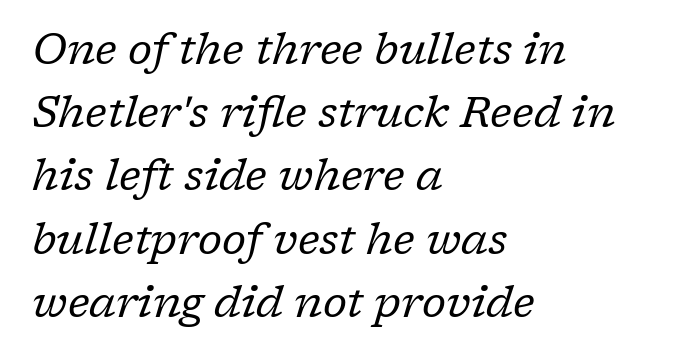
Q: Is the text bold? A: No.
Q: Is the text italic (slanted)? A: Yes, it leans right by about 17 degrees.
Q: Is the typeface a serif or a sans-serif typeface? A: Serif.
Q: Is the text underlined? A: No.
Q: How is the paragraph aligned? A: Left-aligned.
Q: Is the spacing between letters normal or unusually wide? A: Normal.
Q: Is the spacing between lines tight, normal or loose? A: Normal.
Q: Width (condensed, normal, or wide)? A: Normal.
Q: Stroke contrast? A: Low.
Q: x-height? A: Medium.
Q: Monospaced? A: No.
